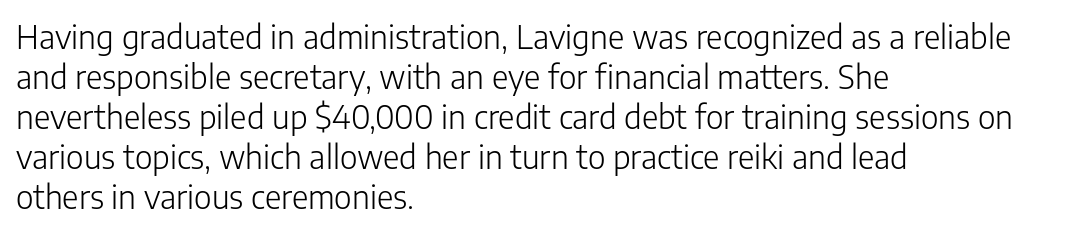
Typeset ragged right — the left edge is the straight one. To sum up the face: it is a sans, with no serifs. Is there much room between lines? A standard amount, neither cramped nor airy. Note the varied advance widths — an 'i' is clearly narrower than an 'm'. The zone under the glyphs is completely vacant.
